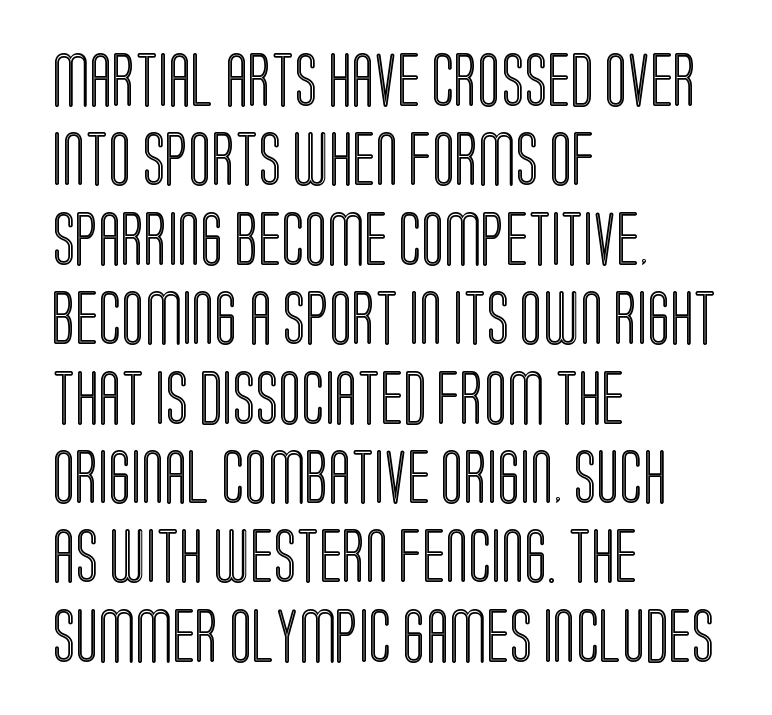
The paragraph has a hard left edge and a soft right edge. Think of a printed novel: that variable character pitch is what you see here. Horizontal bands of white between lines are of average thickness. This sample uses plain, unmodified letter spacing.
